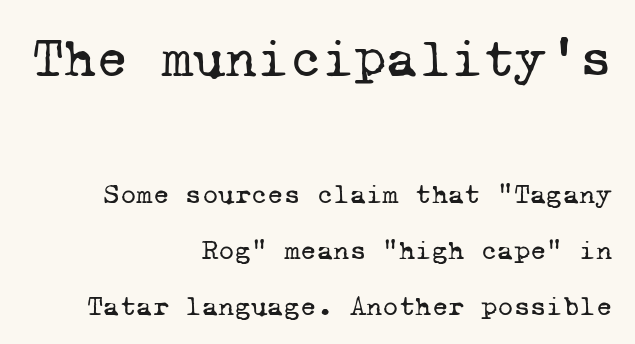
Q: Is the text bold? A: No.
Q: Is the typeface a serif or a sans-serif typeface? A: Serif.
Q: Is the text underlined? A: No.
Q: How is the paragraph aligned? A: Right-aligned.
Q: Is the spacing between letters normal or unusually wide? A: Normal.
Q: Is the spacing between lines tight, normal or loose? A: Loose.
Q: Which block of text is set in a larger size, the first (top) or the second (bottom)? A: The first (top) one.
Q: Width (condensed, normal, or wide)? A: Normal.
Q: Stroke contrast? A: Low.
Q: x-height? A: Medium.
Q: Monospaced? A: Yes.
